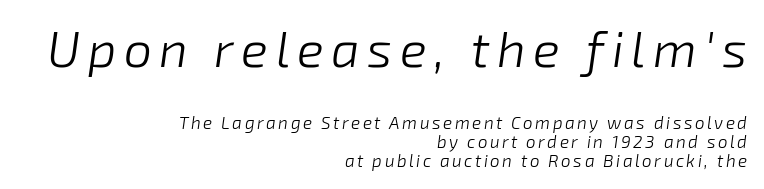
Q: Is the text bold? A: No.
Q: Is the text italic (slanted)? A: Yes, it leans right by about 8 degrees.
Q: Is the text underlined? A: No.
Q: How is the paragraph aligned? A: Right-aligned.
Q: Is the spacing between lines tight, normal or loose? A: Tight.
Q: Which block of text is set in a larger size, the first (top) or the second (bottom)? A: The first (top) one.
Q: Width (condensed, normal, or wide)? A: Normal.
Q: Stroke contrast? A: Low.
Q: x-height? A: Medium.
Q: Monospaced? A: No.
